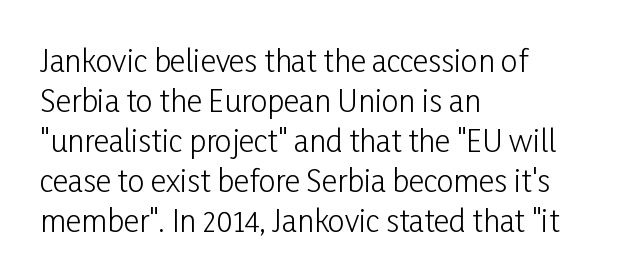
The image shows 30 px light, condensed sans-serif type, upright; set left-aligned, normal line spacing (1.33x), normal letter spacing, not underlined; low stroke contrast and a medium x-height.
